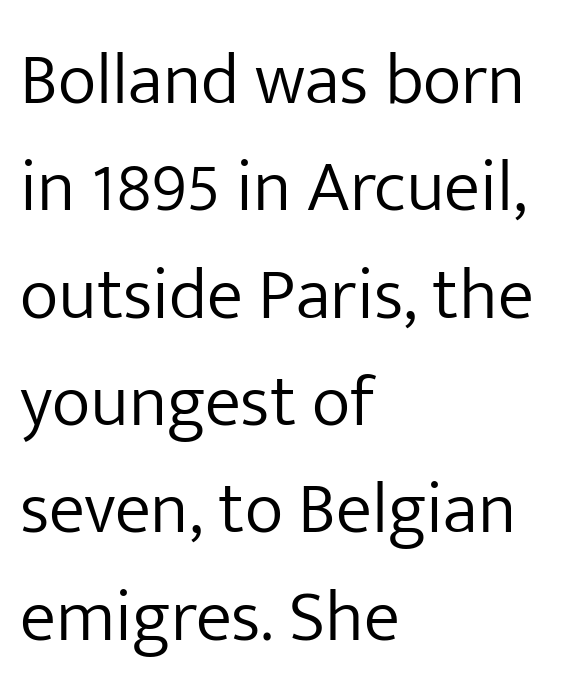
Q: Is the text bold? A: No.
Q: Is the text italic (slanted)? A: No, it is upright.
Q: Is the typeface a serif or a sans-serif typeface? A: Sans-serif.
Q: Is the text underlined? A: No.
Q: How is the paragraph aligned? A: Left-aligned.
Q: Is the spacing between letters normal or unusually wide? A: Normal.
Q: Is the spacing between lines tight, normal or loose? A: Normal.
Q: Width (condensed, normal, or wide)? A: Normal.
Q: Stroke contrast? A: Low.
Q: x-height? A: Medium.
Q: Monospaced? A: No.
